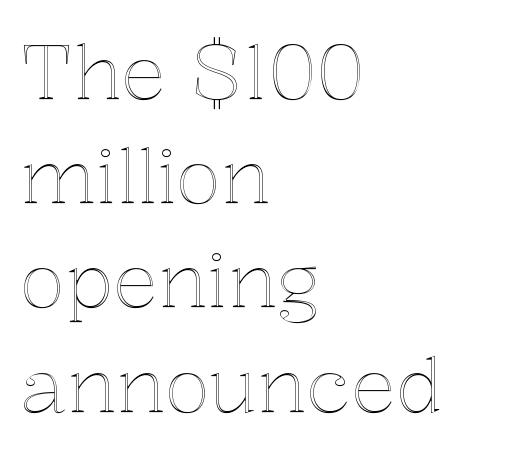
{"italic": "no", "width": "normal", "x_height": "medium", "monospaced": "no", "underline": "no", "align": "left", "line_spacing": "normal", "line_spacing_ratio": 1.39, "letter_spacing": "normal", "letter_spacing_em": 0.0, "glyph_px": 75}
